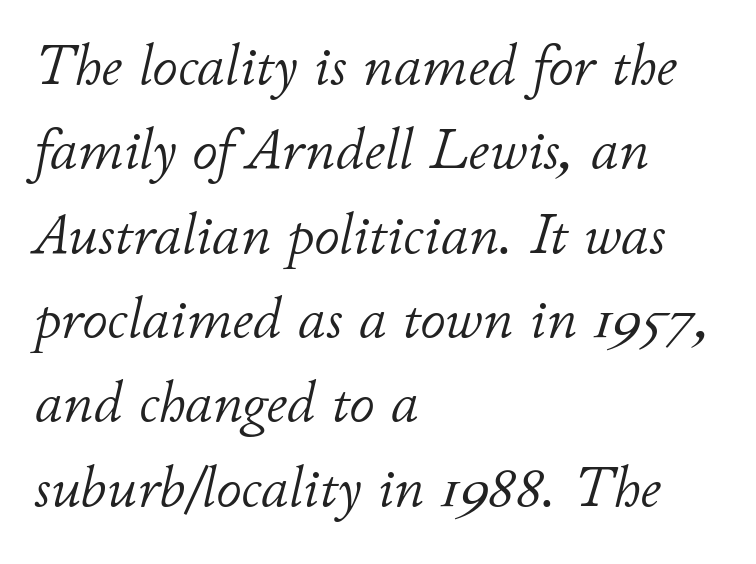
The image shows 57 px light type, italic (leaning right); set left-aligned, normal line spacing (1.48x), normal letter spacing, not underlined; low stroke contrast and a small x-height.
